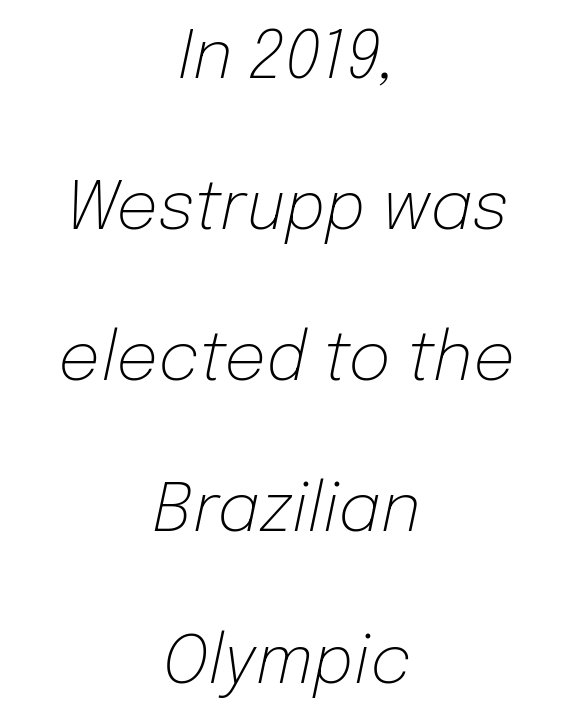
The image shows 66 px light type, italic (leaning right); set centered, loose line spacing (2.29x), normal letter spacing, not underlined; low stroke contrast and a medium x-height.
